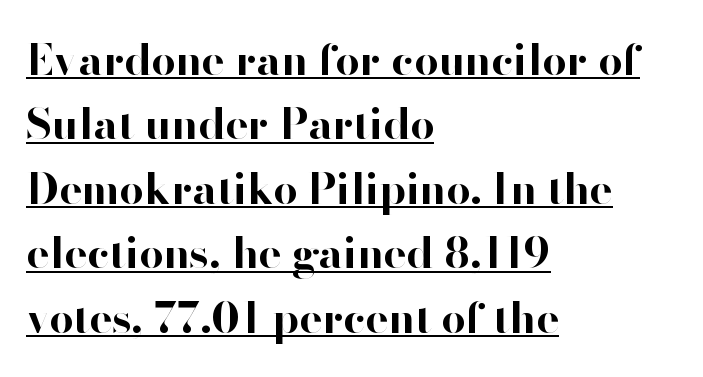
{"serif": "no", "italic": "no", "bold": "yes", "weight": "bold", "width": "normal", "stroke_contrast": "high", "x_height": "small", "monospaced": "no", "underline": "yes", "align": "left", "line_spacing": "normal", "line_spacing_ratio": 1.5, "letter_spacing": "normal", "letter_spacing_em": 0.0, "glyph_px": 43}
